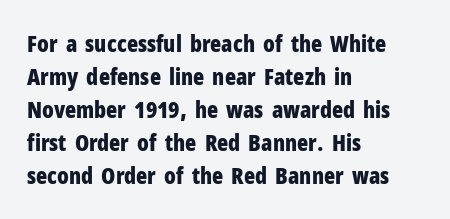
This sample keeps an unexceptional amount of space between lines. Strokes here are thick enough to call this a true bold. A student would call this left alignment; a typographer would say flush left, rag right. You can tell it's not italic because the verticals are truly vertical.
